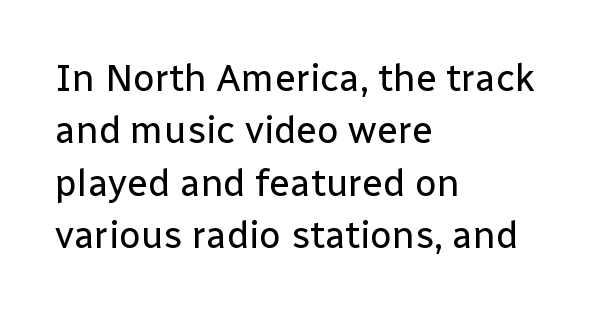
The image shows 38 px regular-weight sans-serif type, upright; set left-aligned, normal line spacing (1.38x), normal letter spacing, not underlined; low stroke contrast and a medium x-height.
